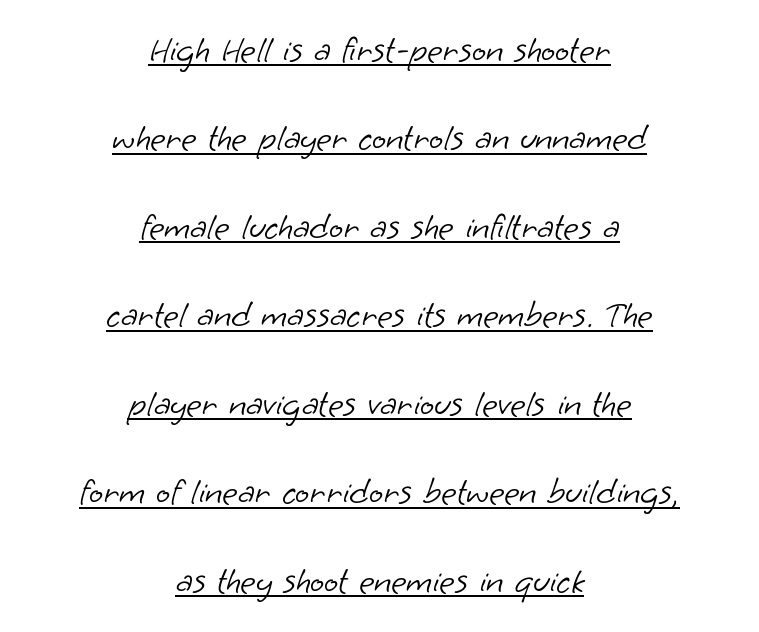
Q: Is the text bold? A: No.
Q: Is the typeface a serif or a sans-serif typeface? A: Sans-serif.
Q: Is the text underlined? A: Yes.
Q: How is the paragraph aligned? A: Centered.
Q: Is the spacing between letters normal or unusually wide? A: Normal.
Q: Is the spacing between lines tight, normal or loose? A: Loose.
Q: Width (condensed, normal, or wide)? A: Normal.
Q: Stroke contrast? A: Low.
Q: x-height? A: Small.
Q: Monospaced? A: No.
